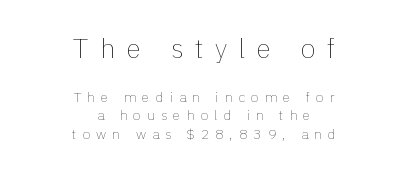
The image shows 27 px text type, upright; set centered, normal line spacing (1.31x), unusually wide letter spacing (+0.43 em), not underlined; the first (top) block is 1.93x larger.
